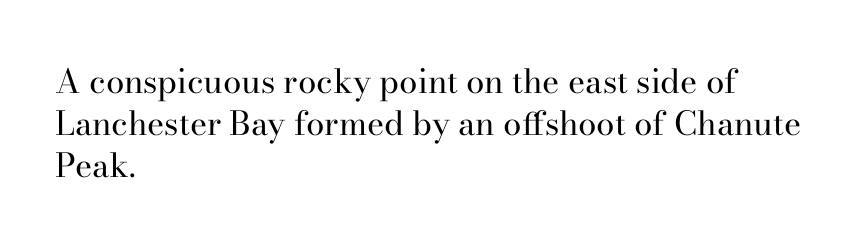
The image shows 33 px regular-weight serif type, upright; set left-aligned, normal line spacing (1.27x), normal letter spacing, not underlined; high stroke contrast and a small x-height.
